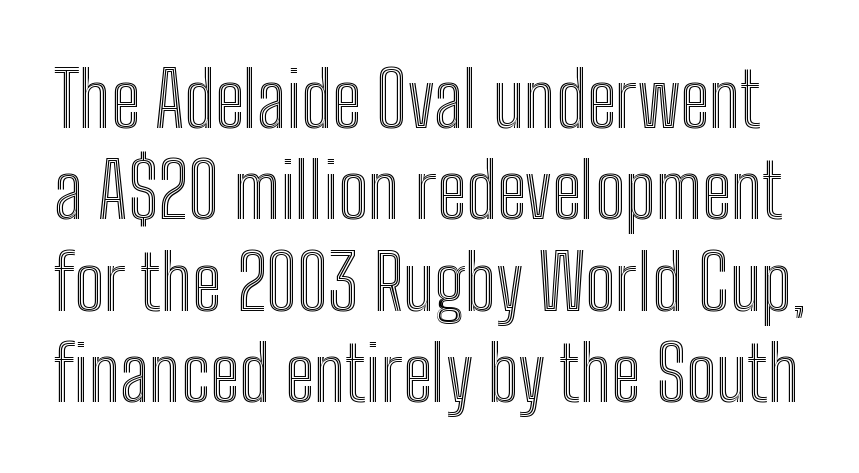
Q: Is the text italic (slanted)? A: No, it is upright.
Q: Is the text underlined? A: No.
Q: Is the spacing between letters normal or unusually wide? A: Normal.
Q: Width (condensed, normal, or wide)? A: Condensed.
Q: x-height? A: Medium.
Q: Monospaced? A: No.
